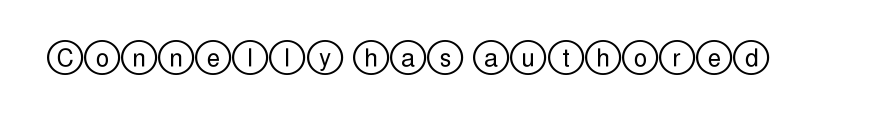
Q: Is the text italic (slanted)? A: No, it is upright.
Q: Is the text underlined? A: No.
Q: Is the spacing between letters normal or unusually wide? A: Normal.
